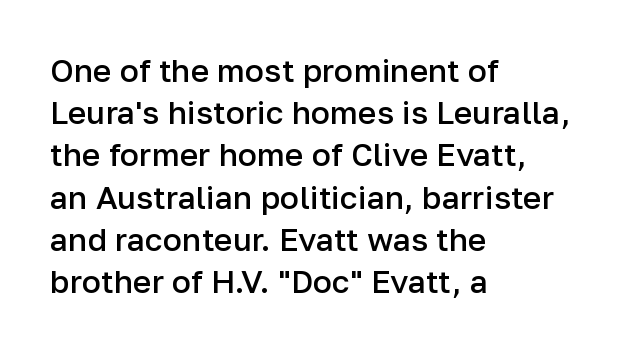
One glance says typical: line gaps are just what's usual. Nothing sits at the stroke ends, so this counts as sans-serif. Designer's note — italics off, roman on. The rendering uses natural spacing where letterforms have individual widths. Compared with typical body copy, the letter spacing here is the same. Moderately thickened strokes mark this as semibold type.
